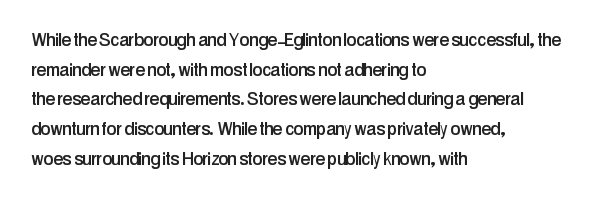
The passage shown stacks its lines at a standard gap. Look at the tracking — it's just the regular setting, nothing added. A typesetter would mark this as roman, not italic. Underlining? Definitely not there. One-word summary of the alignment: left.
